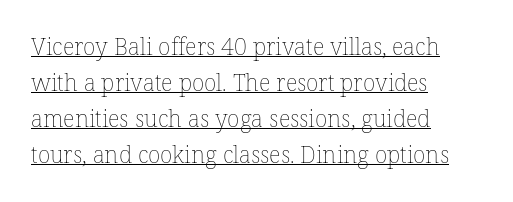
{"italic": "no", "bold": "no", "underline": "yes", "align": "left", "line_spacing": "normal", "line_spacing_ratio": 1.57, "letter_spacing": "normal", "letter_spacing_em": 0.0, "glyph_px": 23}
